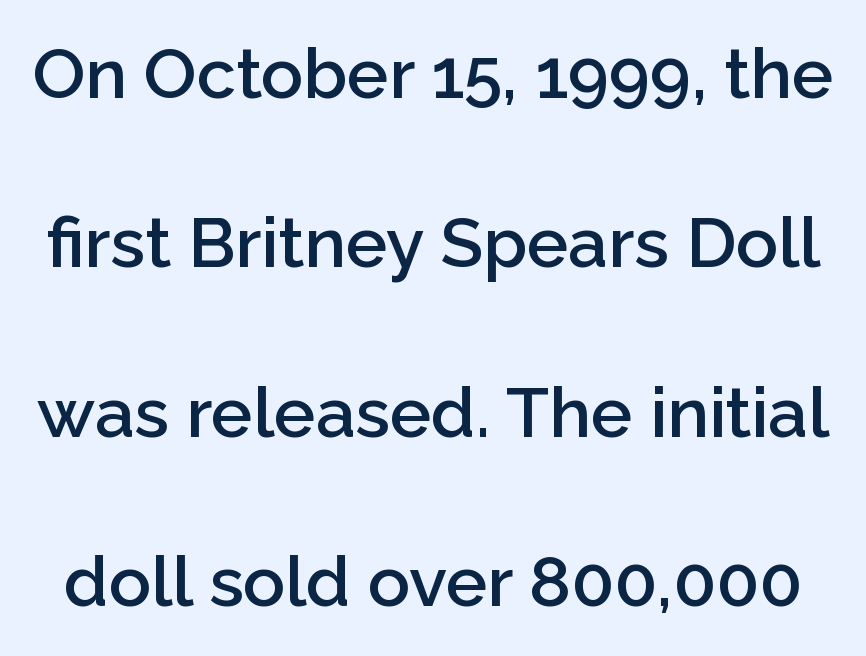
{"serif": "no", "italic": "no", "bold": "semi", "weight": "semibold", "width": "normal", "stroke_contrast": "low", "x_height": "medium", "monospaced": "no", "underline": "no", "line_spacing": "loose", "line_spacing_ratio": 2.42, "letter_spacing": "normal", "letter_spacing_em": 0.0, "glyph_px": 70}
